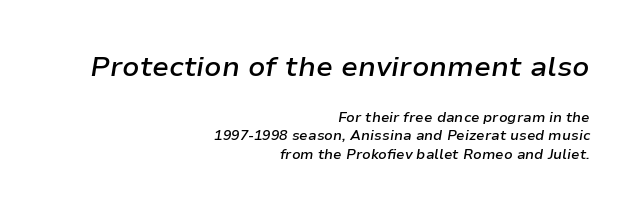
The image shows 28 px semibold type, italic (leaning right); set right-aligned, normal line spacing (1.33x), normal letter spacing, not underlined; the first (top) block is 2.0x larger; low stroke contrast and a medium x-height.
